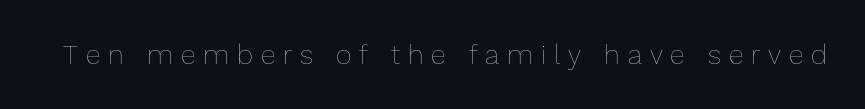
{"italic": "no", "bold": "no", "underline": "no", "letter_spacing": "wide", "letter_spacing_em": 0.29, "glyph_px": 27}
